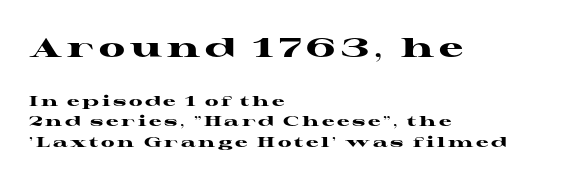
Q: Is the text bold? A: Yes.
Q: Is the text italic (slanted)? A: No, it is upright.
Q: Is the text underlined? A: No.
Q: How is the paragraph aligned? A: Left-aligned.
Q: Is the spacing between lines tight, normal or loose? A: Normal.
Q: Which block of text is set in a larger size, the first (top) or the second (bottom)? A: The first (top) one.
